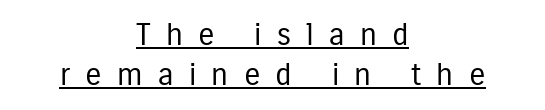
The image shows 31 px regular-weight, condensed sans-serif type, upright; set centered, normal line spacing (1.28x), unusually wide letter spacing (+0.49 em), underlined; low stroke contrast and a medium x-height.
